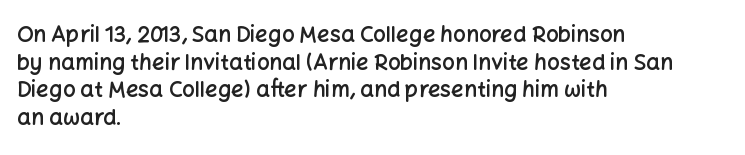
Q: Is the text bold? A: Semi-bold.
Q: Is the text italic (slanted)? A: No, it is upright.
Q: Is the text underlined? A: No.
Q: How is the paragraph aligned? A: Left-aligned.
Q: Is the spacing between letters normal or unusually wide? A: Normal.
Q: Is the spacing between lines tight, normal or loose? A: Normal.
